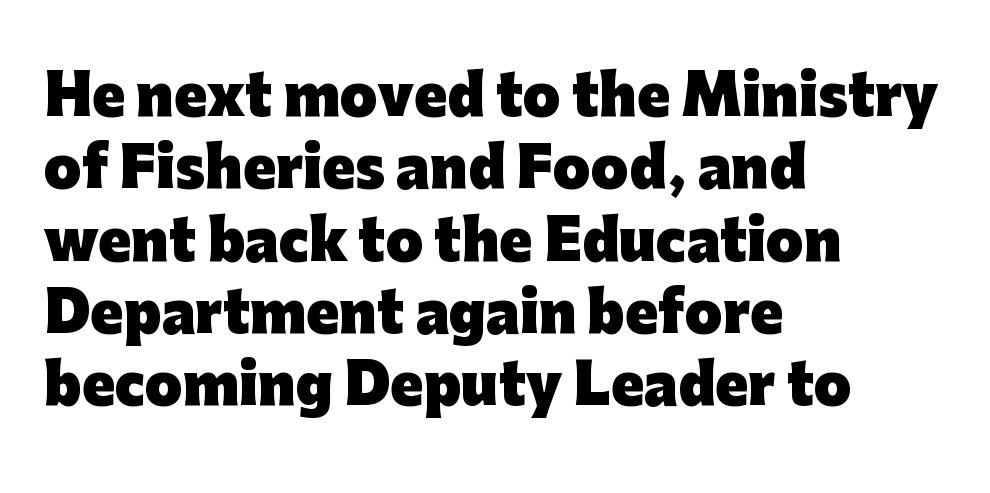
{"serif": "no", "italic": "no", "bold": "yes", "weight": "heavy", "width": "normal", "stroke_contrast": "low", "x_height": "medium", "monospaced": "no", "underline": "no", "align": "left", "line_spacing": "normal", "line_spacing_ratio": 1.34, "letter_spacing": "normal", "letter_spacing_em": 0.0, "glyph_px": 54}
